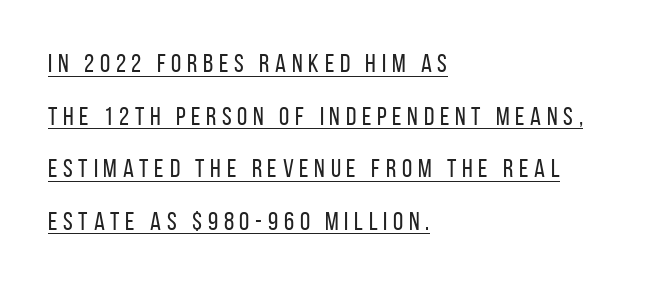
You can tell it's not italic because the verticals are truly vertical. Alignment: flush left. Is the letter spacing exaggerated? Yes — the characters are pushed far apart. Interline gaps are noticeably wide in this sample. A light-to-regular cut is what we see here. The string is rendered with underlining switched on.
